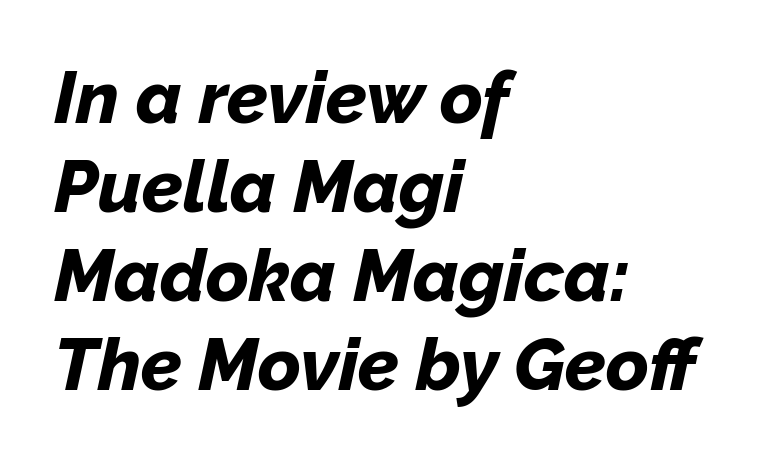
Q: Is the text bold? A: Yes.
Q: Is the text italic (slanted)? A: Yes, it leans right by about 12 degrees.
Q: Is the text underlined? A: No.
Q: How is the paragraph aligned? A: Left-aligned.
Q: Is the spacing between letters normal or unusually wide? A: Normal.
Q: Width (condensed, normal, or wide)? A: Normal.
Q: Stroke contrast? A: Low.
Q: x-height? A: Medium.
Q: Monospaced? A: No.
